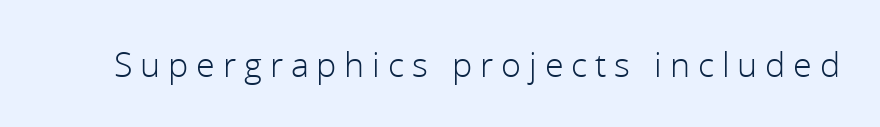
The face used here is proportionally spaced, like ordinary book or web type. The font's upright variant was chosen for this text. The rendering inserts visible extra space after every character. Clear beneath every line of the passage. Bold? No — there's no thickening of the strokes. A sans-serif font was chosen for this passage.
